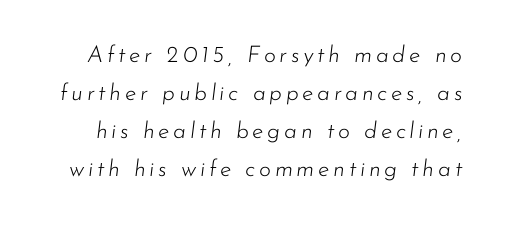
Q: Is the text bold? A: No.
Q: Is the text italic (slanted)? A: Yes, it leans right by about 7 degrees.
Q: Is the text underlined? A: No.
Q: Is the spacing between lines tight, normal or loose? A: Normal.
